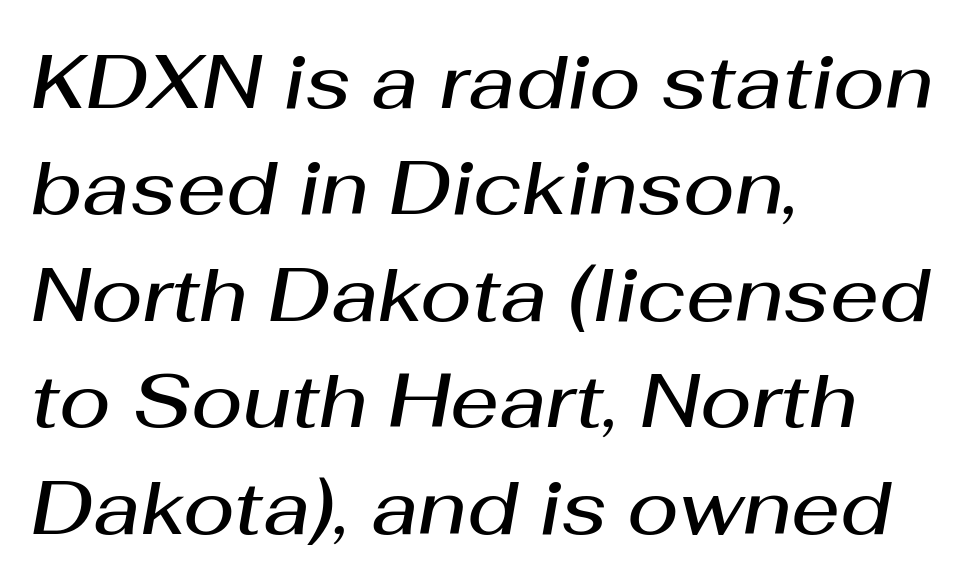
Notice the strokes are somewhat thickened but not fully heavy: this is a semibold. Students, note that the glyphs here touch the page at normal intervals. Reading down the column, the eye jumps a familiar distance to each next line. Tall strokes in this sample are angled rather than plumb. Decoration check: the copy has no underline.
